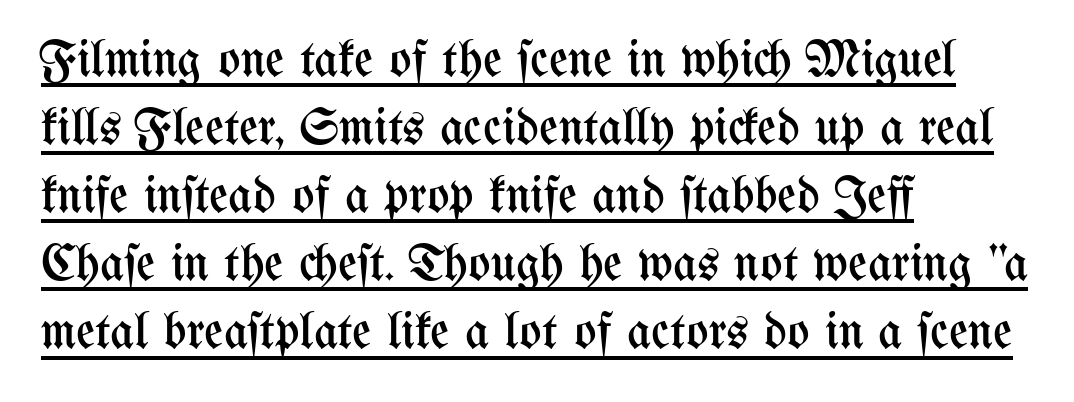
The image shows 52 px regular-weight, condensed type, upright; set left-aligned, normal line spacing (1.31x), normal letter spacing, underlined; medium stroke contrast and a medium x-height.
